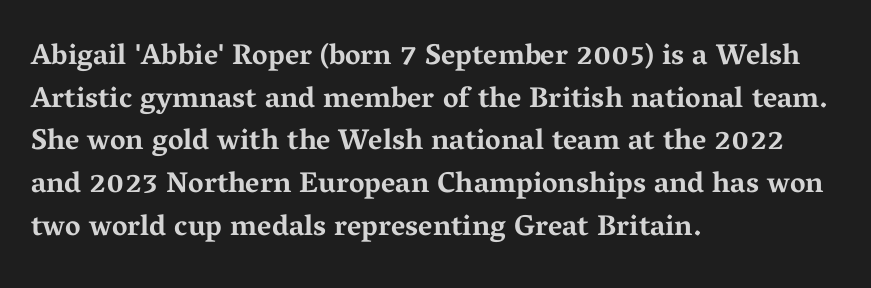
As a designer I'd log this as weight 700, bold. I'd call this a serif setting — the letters wear small feet. The text block is weighted toward the left margin, trailing off unevenly rightward. What's the leading like? Ordinary, nothing unusual.
